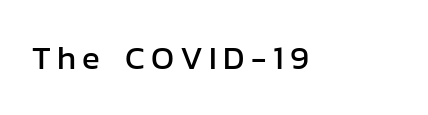
Here the designer chose a conventional face with non-uniform glyph widths. Vertical strokes here are truly vertical. A clean baseline with only descenders dipping below it. Unlike a traditional serif, this face leaves its strokes unadorned.
